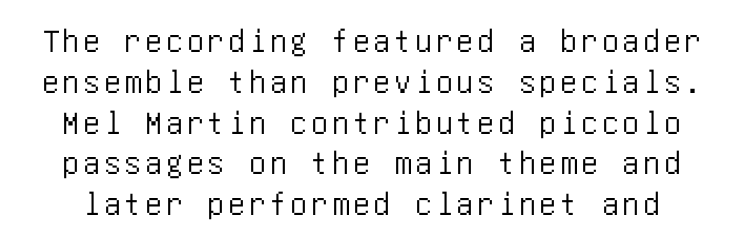
The image shows 34 px condensed sans-serif type, upright; set line spacing 1.2x, not underlined; low stroke contrast and a large x-height.
